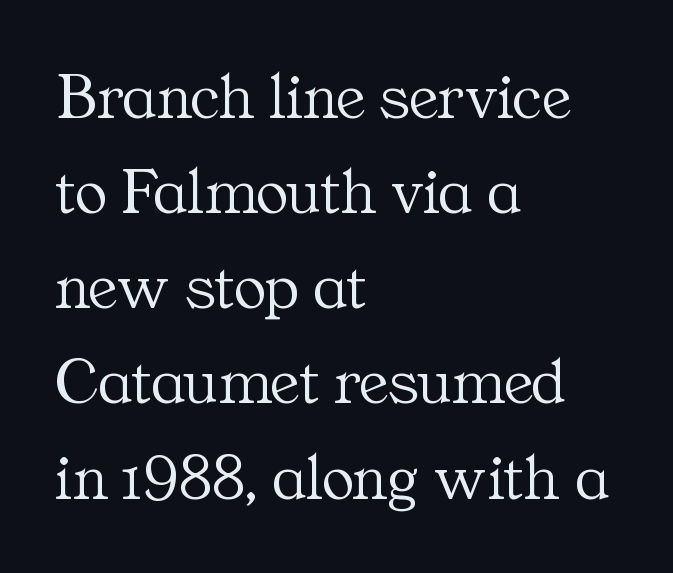
The image shows 67 px light serif type, upright; set left-aligned, normal line spacing (1.42x), normal letter spacing, not underlined; medium stroke contrast and a medium x-height.
